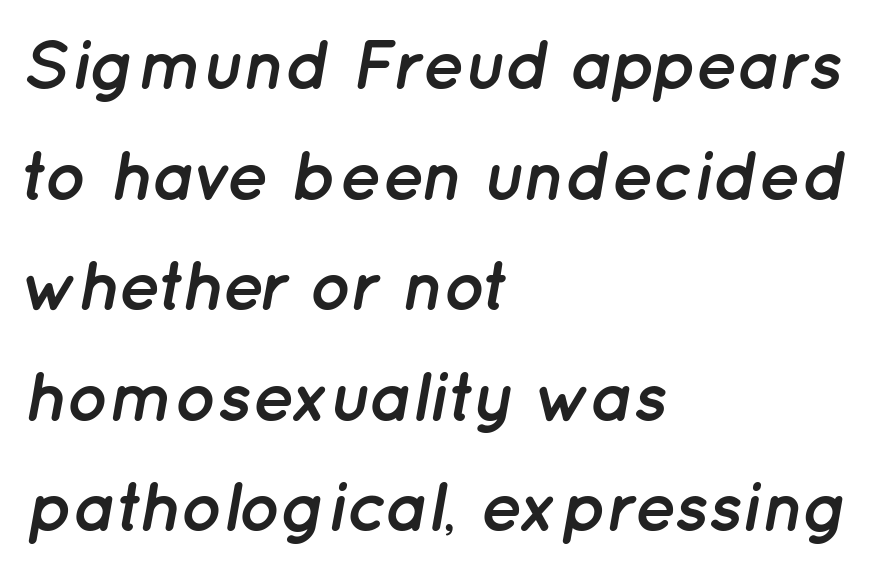
Q: Is the text bold? A: Yes.
Q: Is the text italic (slanted)? A: Yes, it leans right by about 12 degrees.
Q: Is the text underlined? A: No.
Q: How is the paragraph aligned? A: Left-aligned.
Q: Is the spacing between letters normal or unusually wide? A: Normal.
Q: Is the spacing between lines tight, normal or loose? A: Normal.
Q: Width (condensed, normal, or wide)? A: Normal.
Q: Stroke contrast? A: Low.
Q: x-height? A: Medium.
Q: Monospaced? A: No.
